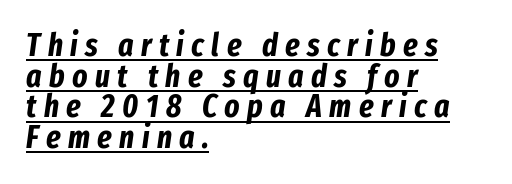
The passage shown is typed in a proportional face where columns would drift. Emphasis is given by a line drawn under the lettering. How are the letters spaced? Widely, with obvious added tracking. The ragged edge is on the right, which tells us the setting is flush left.
